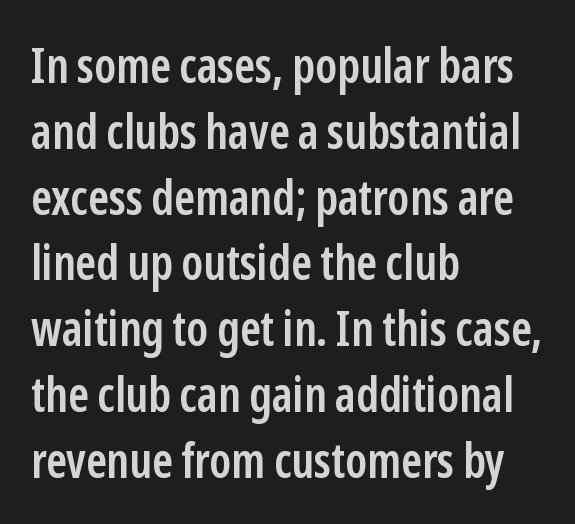
This rendering uses left alignment, leaving the right contour irregular. Weight check: semibold — heavier than regular, not quite bold. You can tell it's not italic because the verticals are truly vertical. Standard letterfit; no display-style spreading of the glyphs. The baseline area is clear.
